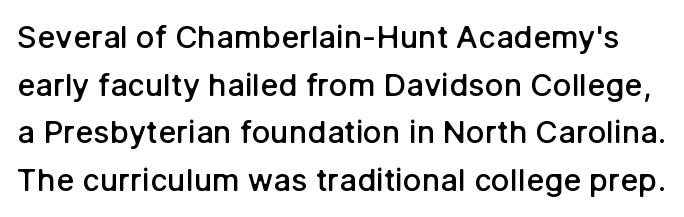
{"serif": "no", "italic": "no", "bold": "semi", "weight": "semibold", "width": "normal", "stroke_contrast": "low", "x_height": "medium", "monospaced": "no", "underline": "no", "line_spacing": "normal", "line_spacing_ratio": 1.54, "letter_spacing": "normal", "letter_spacing_em": 0.0, "glyph_px": 31}
